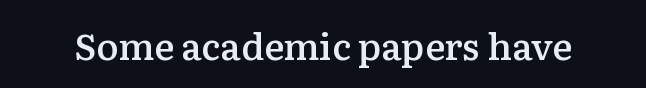
Typographically, this falls in the serif category. The type is set solid horizontally, with unmodified tracking. The foot of each line stays bare and open. The letters advance in unequal steps, a hallmark of proportional type.
